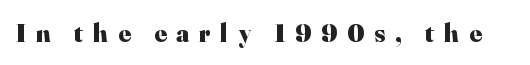
The image shows 26 px bold type, upright; set unusually wide letter spacing (+0.38 em), not underlined.
